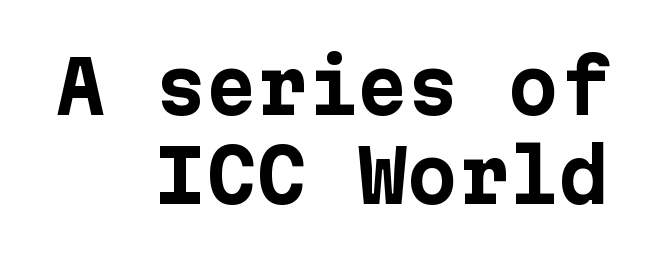
How are the letters spaced? Ordinarily, with no added tracking. The passage is arranged like a letterhead date or caption credit — flush right. Plenty of ink on the page — the face is bold. The gap between lines stays unmarked.
